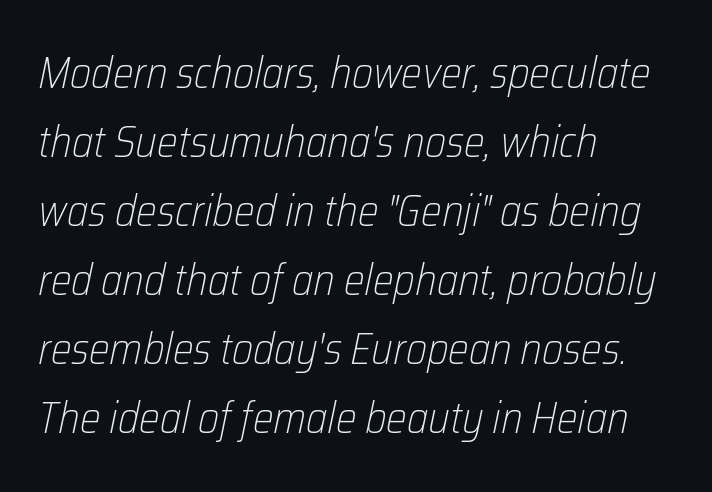
{"italic": "yes", "lean": "right", "slant_degrees": 12, "bold": "no", "weight": "light", "width": "condensed", "stroke_contrast": "low", "x_height": "medium", "monospaced": "no", "underline": "no", "align": "left", "line_spacing": "normal", "line_spacing_ratio": 1.57, "letter_spacing": "normal", "letter_spacing_em": 0.0, "glyph_px": 44}
